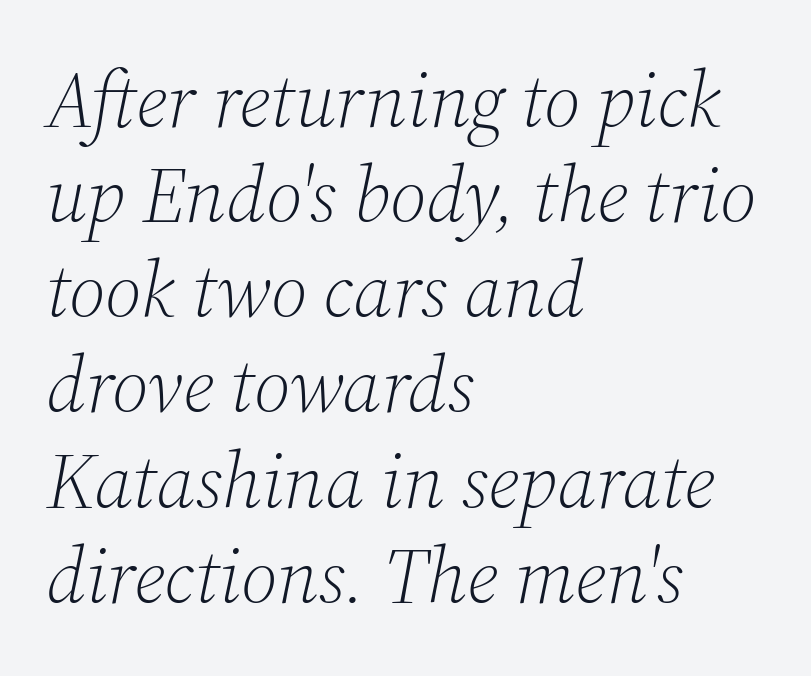
{"serif": "yes", "italic": "yes", "lean": "right", "slant_degrees": 12, "bold": "no", "weight": "light", "width": "normal", "stroke_contrast": "medium", "x_height": "medium", "monospaced": "no", "underline": "no", "align": "left", "line_spacing_ratio": 1.22, "letter_spacing": "normal", "letter_spacing_em": 0.0, "glyph_px": 78}
